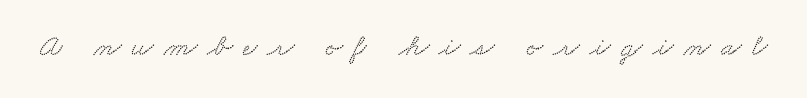
Q: Is the typeface a serif or a sans-serif typeface? A: Serif.
Q: Is the text underlined? A: No.
Q: Is the spacing between letters normal or unusually wide? A: Unusually wide.
Q: Width (condensed, normal, or wide)? A: Wide.
Q: Stroke contrast? A: Low.
Q: x-height? A: Small.
Q: Monospaced? A: No.
